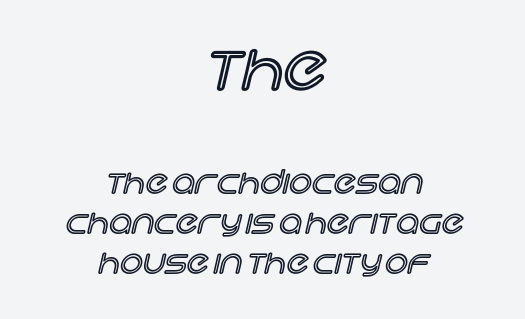
Q: Is the text italic (slanted)? A: Yes.
Q: Is the text underlined? A: No.
Q: How is the paragraph aligned? A: Centered.
Q: Is the spacing between letters normal or unusually wide? A: Normal.
Q: Is the spacing between lines tight, normal or loose? A: Normal.
Q: Which block of text is set in a larger size, the first (top) or the second (bottom)? A: The first (top) one.
Q: Width (condensed, normal, or wide)? A: Normal.
Q: x-height? A: Large.
Q: Monospaced? A: No.
